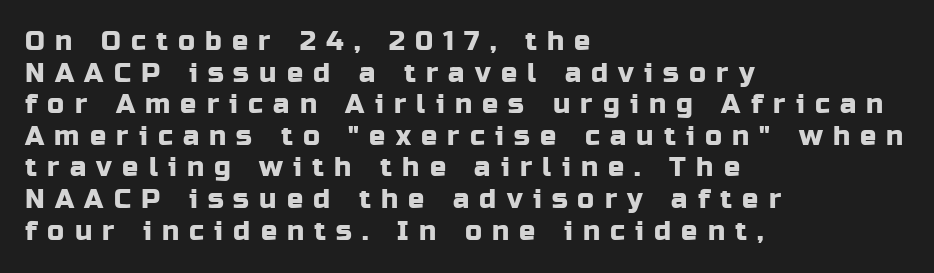
The image shows 27 px text type, upright; set left-aligned, line spacing 1.17x, unusually wide letter spacing (+0.38 em), not underlined.
